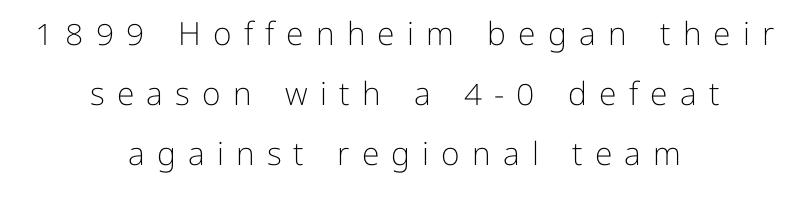
{"serif": "no", "italic": "no", "bold": "no", "weight": "light", "width": "normal", "stroke_contrast": "low", "x_height": "medium", "monospaced": "no", "underline": "no", "align": "center", "line_spacing_ratio": 1.87, "letter_spacing": "wide", "letter_spacing_em": 0.38, "glyph_px": 32}
